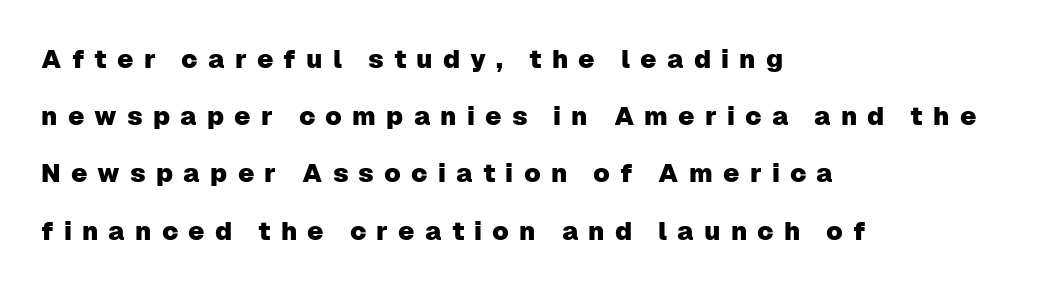
This sample trades compactness for vertical openness between lines. Italic: no, the glyphs are upright roman. Does the copy run flush right? No — it runs flush left. The line texture is sparse and dotted thanks to wide tracking.
